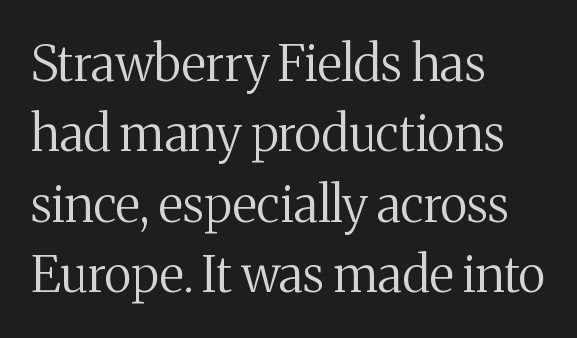
Q: Is the text bold? A: No.
Q: Is the text italic (slanted)? A: No, it is upright.
Q: Is the typeface a serif or a sans-serif typeface? A: Serif.
Q: Is the text underlined? A: No.
Q: How is the paragraph aligned? A: Left-aligned.
Q: Is the spacing between letters normal or unusually wide? A: Normal.
Q: Is the spacing between lines tight, normal or loose? A: Normal.
Q: Width (condensed, normal, or wide)? A: Normal.
Q: Stroke contrast? A: Medium.
Q: x-height? A: Medium.
Q: Monospaced? A: No.
